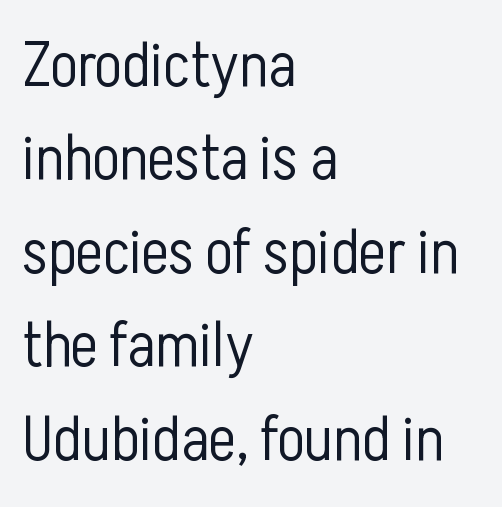
The type family on display is of the sans-serif kind. Typeset ragged right — the left edge is the straight one. These lines keep a tight, regular rhythm from letter to letter. The passage shown is typed in a proportional face where columns would drift. The gap between lines stays unmarked.
